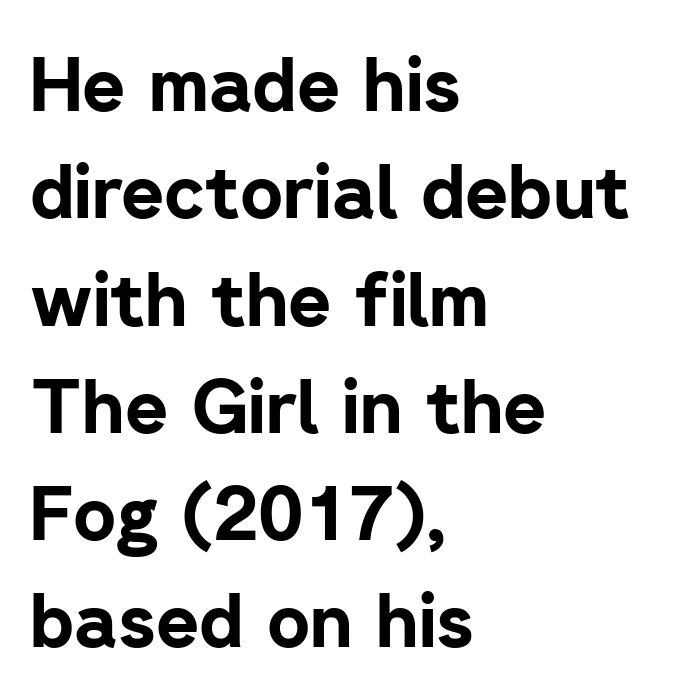
{"serif": "no", "italic": "no", "bold": "yes", "weight": "bold", "width": "normal", "stroke_contrast": "low", "x_height": "medium", "monospaced": "no", "underline": "no", "align": "left", "line_spacing": "normal", "line_spacing_ratio": 1.45, "letter_spacing": "normal", "letter_spacing_em": 0.0, "glyph_px": 74}
